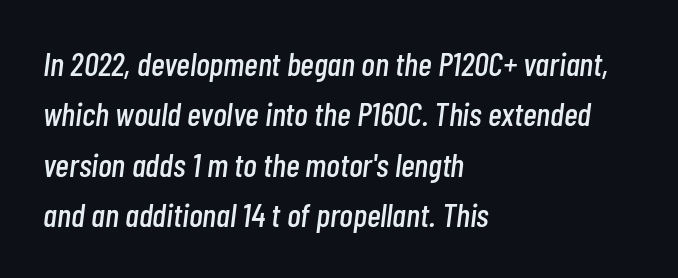
These lines keep a tight, regular rhythm from letter to letter. Leftover space on each line is placed entirely after the last word. One glance says typical: line gaps are just what's usual. Do the characters align in a grid? No, the font is proportional.
